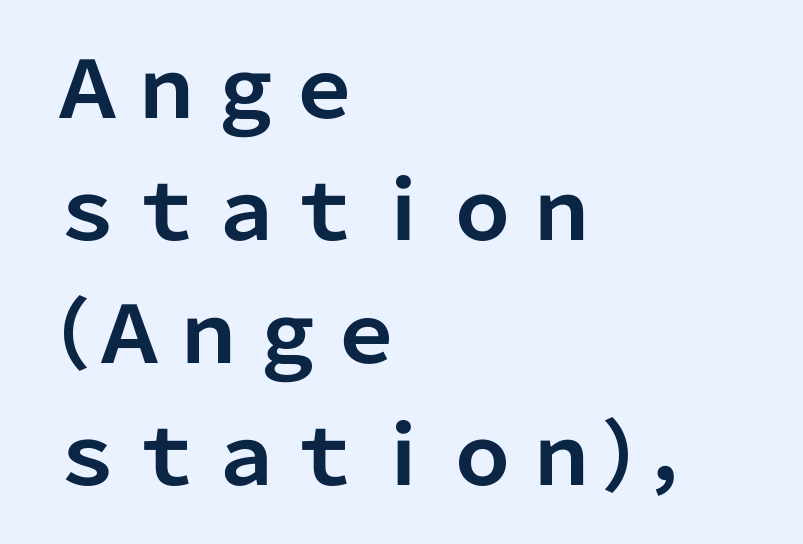
There is no visible air inserted between adjacent glyphs. The rendering uses natural spacing where letterforms have individual widths. Descenders hang freely into open space. This is sans-serif lettering, the kind often seen on screens and signage.
